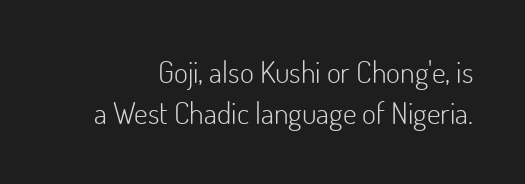
The image shows 30 px light sans-serif type, upright; set normal line spacing (1.36x), normal letter spacing, not underlined; low stroke contrast and a small x-height.
